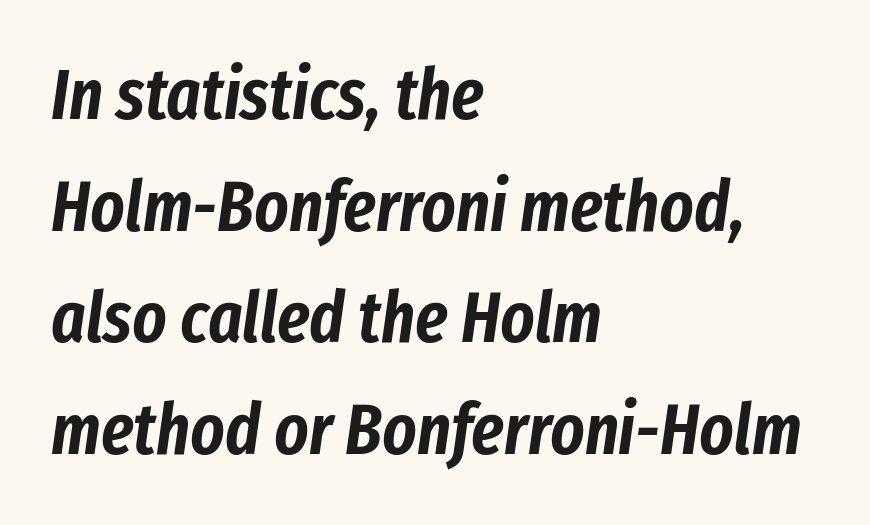
Summary of vertical rhythm: regular, with standard interline spacing. Think of a printed novel: that variable character pitch is what you see here. How are the letters spaced? Ordinarily, with no added tracking. Characters are canted at an angle relative to the baseline's perpendicular. Layout note: lines flush left.
